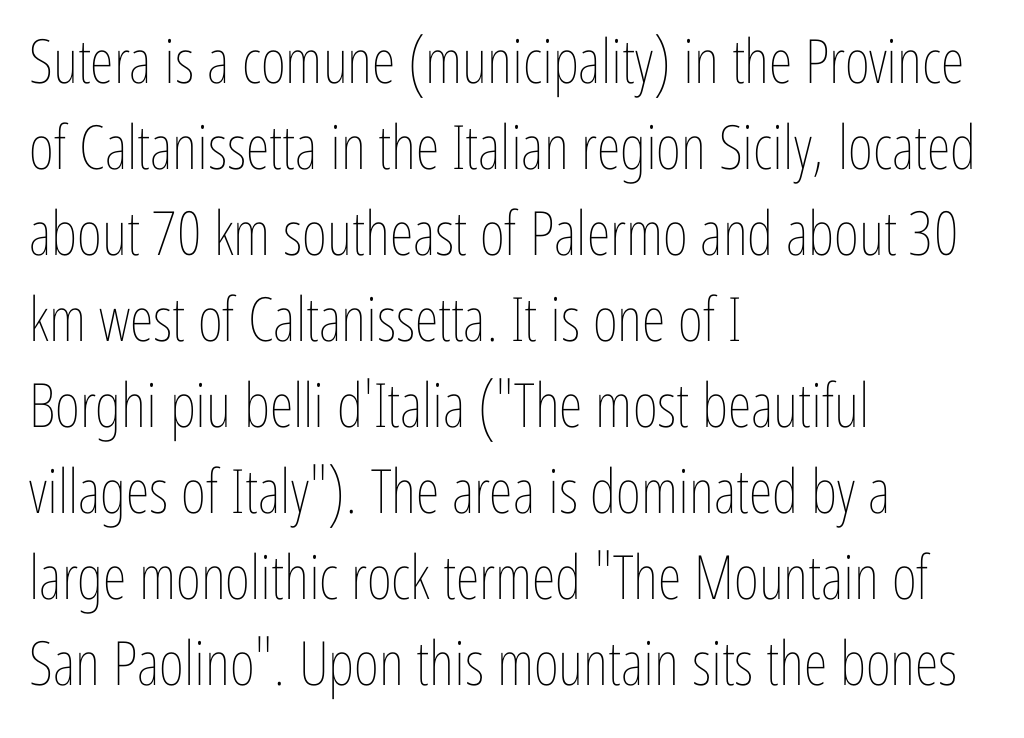
The image shows 61 px thin, condensed type, upright; set left-aligned, normal line spacing (1.41x), normal letter spacing, not underlined; low stroke contrast and a medium x-height.
